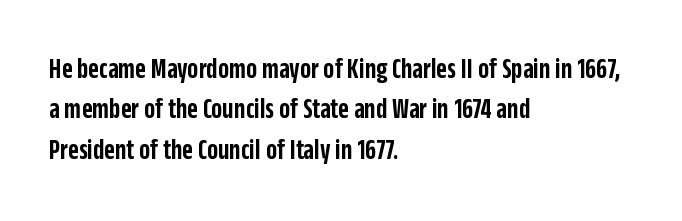
Q: Is the text bold? A: Semi-bold.
Q: Is the text italic (slanted)? A: No, it is upright.
Q: Is the typeface a serif or a sans-serif typeface? A: Sans-serif.
Q: Is the text underlined? A: No.
Q: How is the paragraph aligned? A: Left-aligned.
Q: Is the spacing between letters normal or unusually wide? A: Normal.
Q: Is the spacing between lines tight, normal or loose? A: Normal.
Q: Width (condensed, normal, or wide)? A: Condensed.
Q: Stroke contrast? A: Low.
Q: x-height? A: Large.
Q: Monospaced? A: No.
